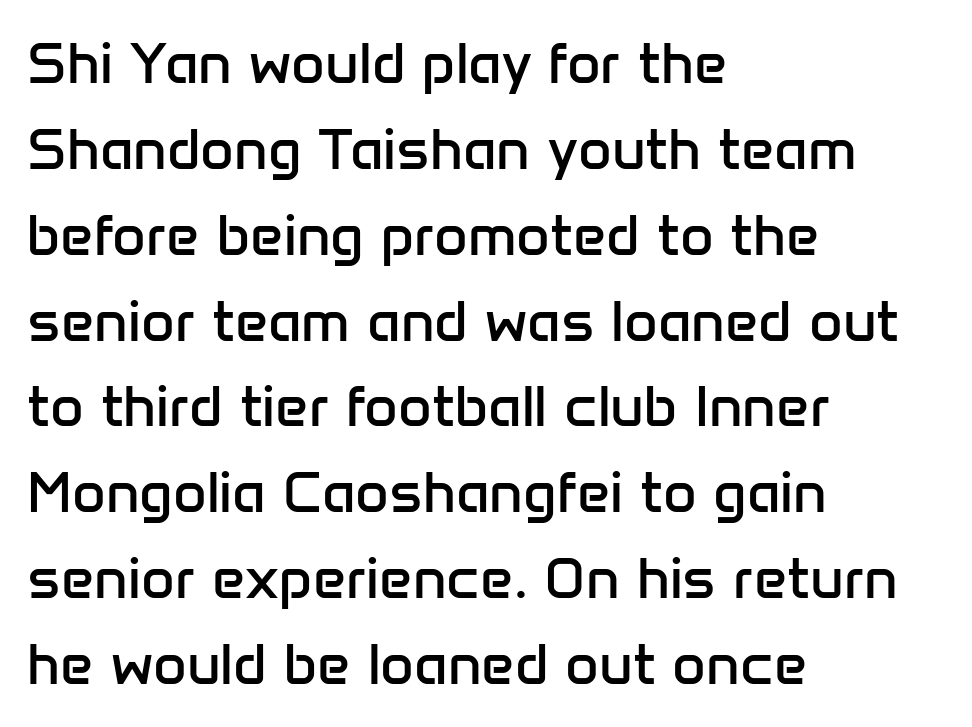
The image shows 58 px regular-weight sans-serif type, upright; set left-aligned, normal line spacing (1.48x), normal letter spacing, not underlined; low stroke contrast and a medium x-height.
